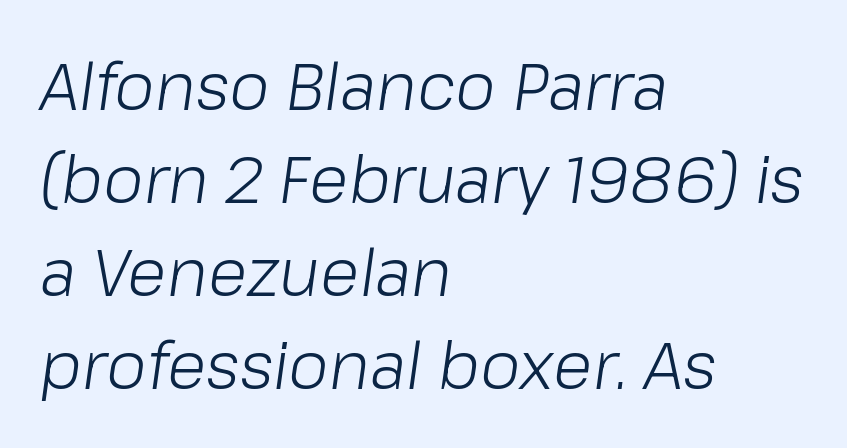
Q: Is the text bold? A: No.
Q: Is the text italic (slanted)? A: Yes, it leans right by about 8 degrees.
Q: Is the text underlined? A: No.
Q: How is the paragraph aligned? A: Left-aligned.
Q: Is the spacing between letters normal or unusually wide? A: Normal.
Q: Is the spacing between lines tight, normal or loose? A: Normal.
Q: Width (condensed, normal, or wide)? A: Normal.
Q: Stroke contrast? A: Low.
Q: x-height? A: Medium.
Q: Monospaced? A: No.
